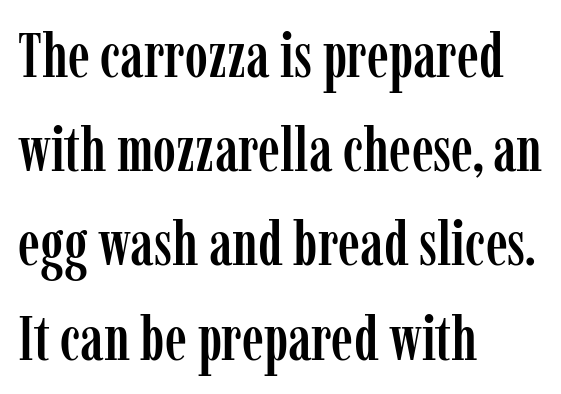
Q: Is the text italic (slanted)? A: No, it is upright.
Q: Is the typeface a serif or a sans-serif typeface? A: Serif.
Q: Is the text underlined? A: No.
Q: How is the paragraph aligned? A: Left-aligned.
Q: Is the spacing between letters normal or unusually wide? A: Normal.
Q: Is the spacing between lines tight, normal or loose? A: Normal.
Q: Width (condensed, normal, or wide)? A: Condensed.
Q: Stroke contrast? A: Low.
Q: x-height? A: Medium.
Q: Monospaced? A: No.
